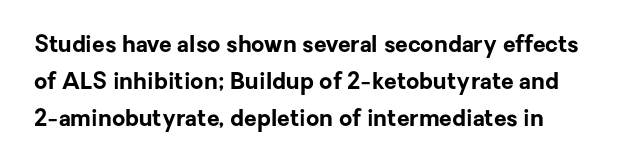
When letters stand straight like this, we call the style roman or upright. Unmarked baselines from the first word to the last. Reading down the column, the eye jumps a familiar distance to each next line. Inter-character spacing is left at the font's built-in metrics.
